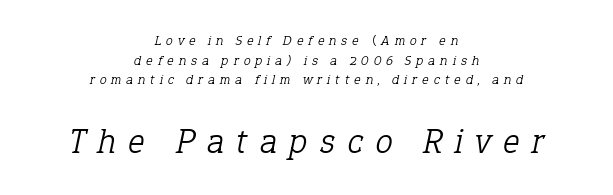
The rendering positions every line midway between the sides. Classification — serif. Vertically, the passage feels balanced, rows spaced as you'd expect. The gap between lines stays unmarked.
